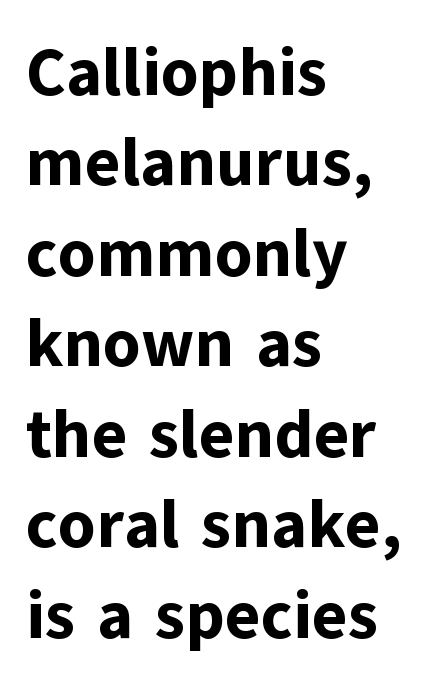
The image shows 67 px bold sans-serif type, upright; set left-aligned, normal line spacing (1.35x), normal letter spacing, not underlined; low stroke contrast and a medium x-height.
